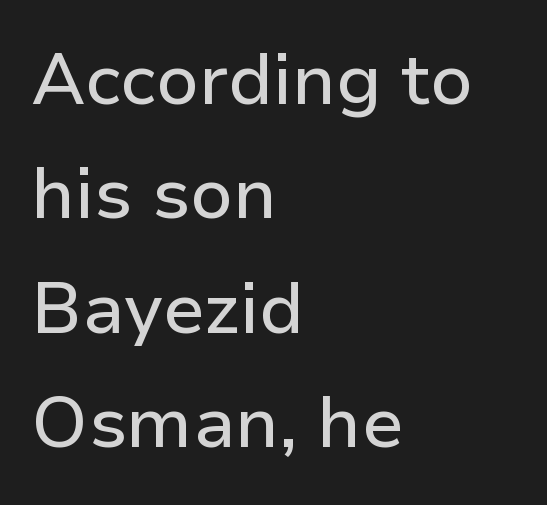
The image shows 72 px sans-serif type, upright; set left-aligned, normal line spacing (1.59x), normal letter spacing, not underlined; low stroke contrast and a medium x-height.
